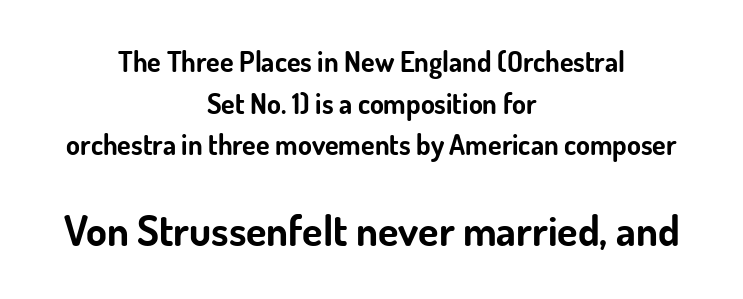
These lines sit exactly where default settings would place them. The passage shown is typeset with a sans-serif family. Here the second block reads like a headline and the first like body copy. Horizontal alignment here is central, giving a formal, balanced look.
